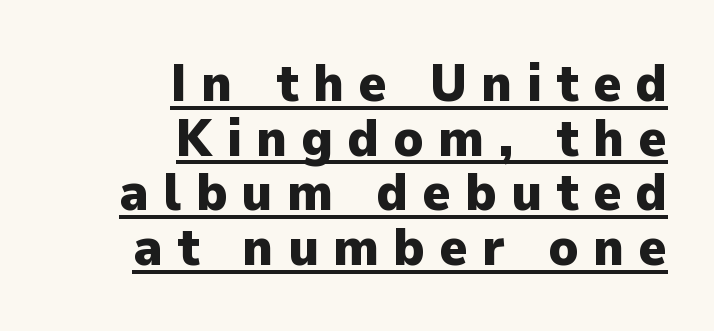
{"serif": "no", "italic": "no", "bold": "yes", "weight": "heavy", "width": "normal", "stroke_contrast": "low", "x_height": "medium", "monospaced": "no", "underline": "yes", "align": "right", "line_spacing": "tight", "line_spacing_ratio": 1.03, "letter_spacing": "wide", "letter_spacing_em": 0.27, "glyph_px": 53}
